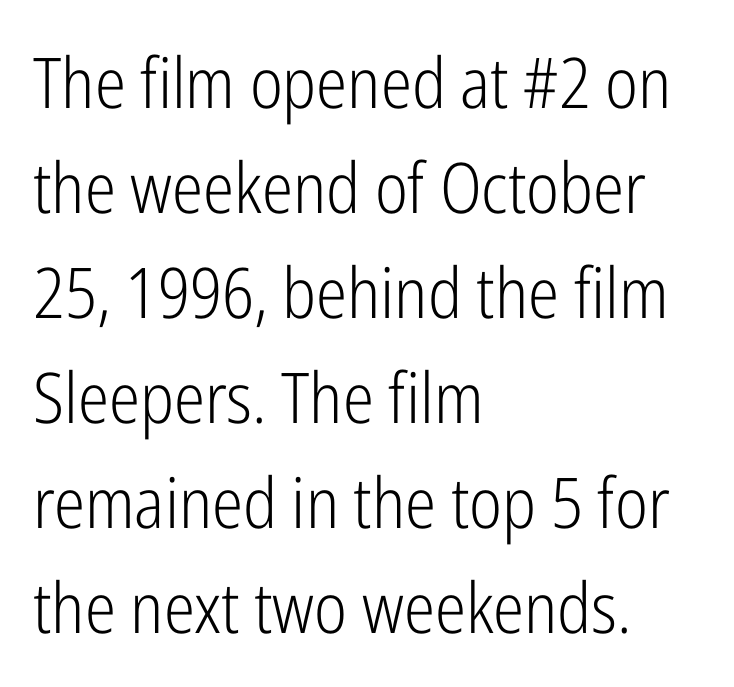
Q: Is the text bold? A: No.
Q: Is the text italic (slanted)? A: No, it is upright.
Q: Is the typeface a serif or a sans-serif typeface? A: Sans-serif.
Q: Is the text underlined? A: No.
Q: How is the paragraph aligned? A: Left-aligned.
Q: Is the spacing between letters normal or unusually wide? A: Normal.
Q: Is the spacing between lines tight, normal or loose? A: Normal.
Q: Width (condensed, normal, or wide)? A: Condensed.
Q: Stroke contrast? A: Low.
Q: x-height? A: Medium.
Q: Monospaced? A: No.
